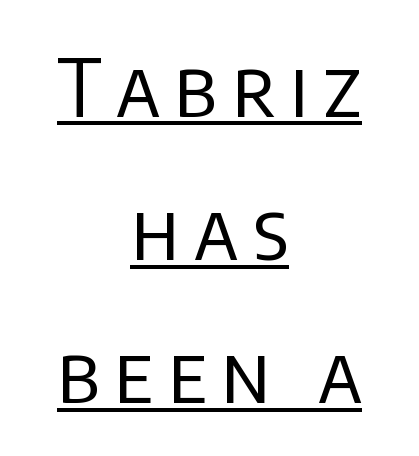
Q: Is the text bold? A: No.
Q: Is the text italic (slanted)? A: No, it is upright.
Q: Is the typeface a serif or a sans-serif typeface? A: Sans-serif.
Q: Is the text underlined? A: Yes.
Q: How is the paragraph aligned? A: Centered.
Q: Width (condensed, normal, or wide)? A: Normal.
Q: Stroke contrast? A: Low.
Q: x-height? A: Large.
Q: Monospaced? A: No.
